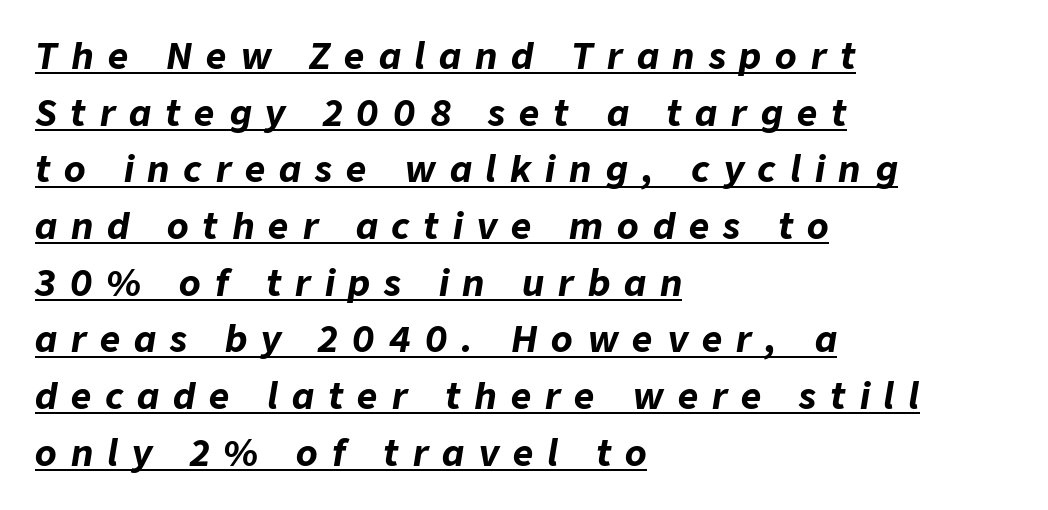
Italic? Definitely — the glyphs are oblique. Casual observation: everything's shoved over to the left. Every word sits above its own underline. Glyph-to-glyph distance is far greater than everyday printed text. Typesetter's note: full bold, strokes at maximum text heaviness.
